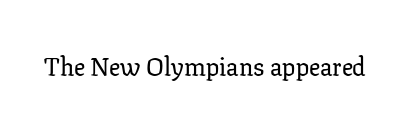
Q: Is the text italic (slanted)? A: No, it is upright.
Q: Is the text underlined? A: No.
Q: Is the spacing between letters normal or unusually wide? A: Normal.
